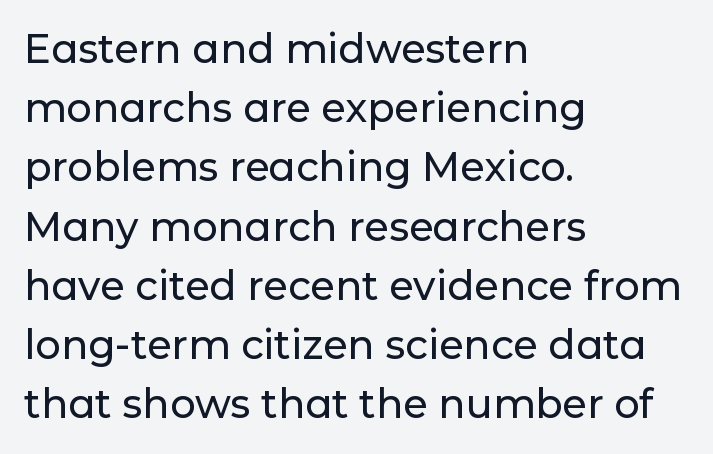
{"serif": "no", "italic": "no", "width": "normal", "stroke_contrast": "low", "x_height": "medium", "monospaced": "no", "underline": "no", "align": "left", "line_spacing": "normal", "line_spacing_ratio": 1.48, "letter_spacing": "normal", "letter_spacing_em": 0.0, "glyph_px": 40}
